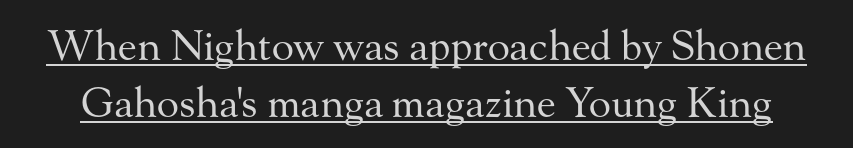
Q: Is the text bold? A: No.
Q: Is the text italic (slanted)? A: No, it is upright.
Q: Is the typeface a serif or a sans-serif typeface? A: Serif.
Q: Is the text underlined? A: Yes.
Q: Is the spacing between letters normal or unusually wide? A: Normal.
Q: Is the spacing between lines tight, normal or loose? A: Normal.
Q: Width (condensed, normal, or wide)? A: Normal.
Q: Stroke contrast? A: Medium.
Q: x-height? A: Small.
Q: Monospaced? A: No.
